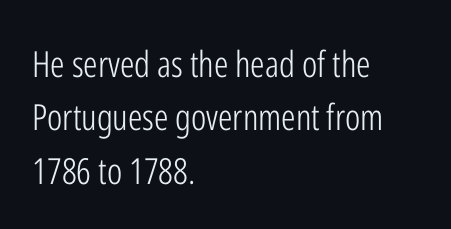
The image shows 36 px light, condensed sans-serif type, upright; set left-aligned, normal line spacing (1.48x), normal letter spacing, not underlined; low stroke contrast and a medium x-height.
